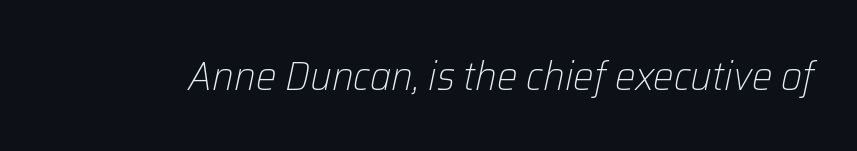
The image shows 41 px light type, italic (leaning right); set normal letter spacing, not underlined; low stroke contrast and a medium x-height.
